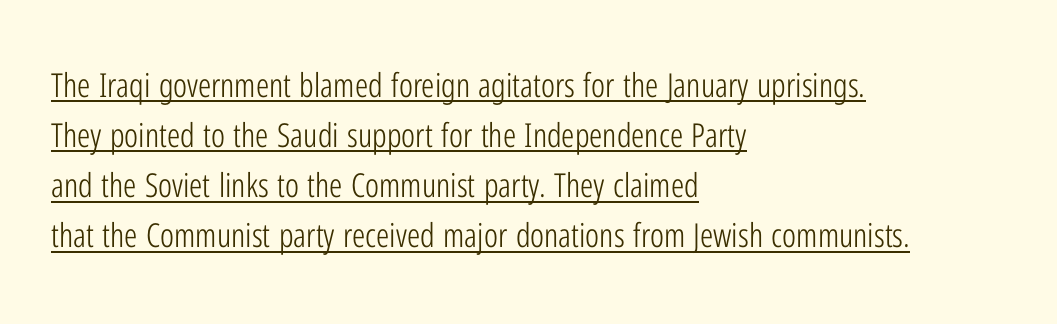
The rendering uses natural spacing where letterforms have individual widths. The face used here is rendered with its standard letterfit. Ordinary non-slanted type is in use. Are there feet on the stems? There aren't — it's a sans. Every row of glyphs begins at an identical x-position on the left.
